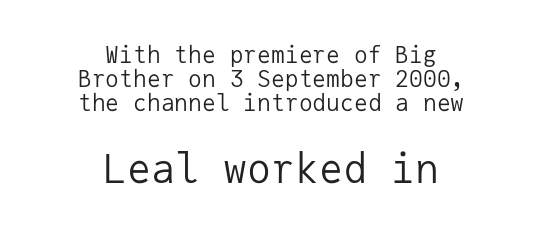
The space between consecutive lines is stingy. The passage shown is typed in a monospace face where columns stay perfectly aligned. Typographically, this falls in the sans-serif category. Type without underlining.
